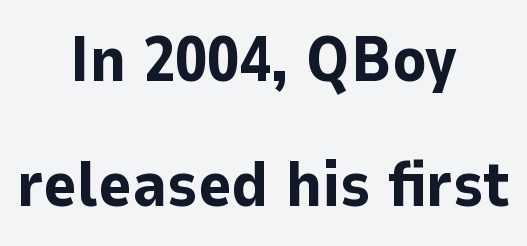
Q: Is the text bold? A: Yes.
Q: Is the text italic (slanted)? A: No, it is upright.
Q: Is the typeface a serif or a sans-serif typeface? A: Sans-serif.
Q: Is the text underlined? A: No.
Q: How is the paragraph aligned? A: Centered.
Q: Is the spacing between letters normal or unusually wide? A: Normal.
Q: Is the spacing between lines tight, normal or loose? A: Loose.
Q: Width (condensed, normal, or wide)? A: Normal.
Q: Stroke contrast? A: Low.
Q: x-height? A: Medium.
Q: Monospaced? A: No.
